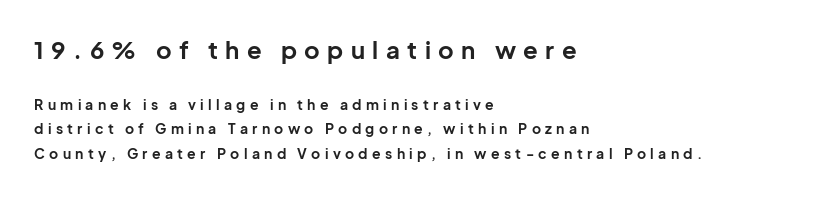
The image shows 24 px bold type, upright; set left-aligned, line spacing 1.74x, unusually wide letter spacing (+0.31 em), not underlined; the first (top) block is 1.71x larger.
